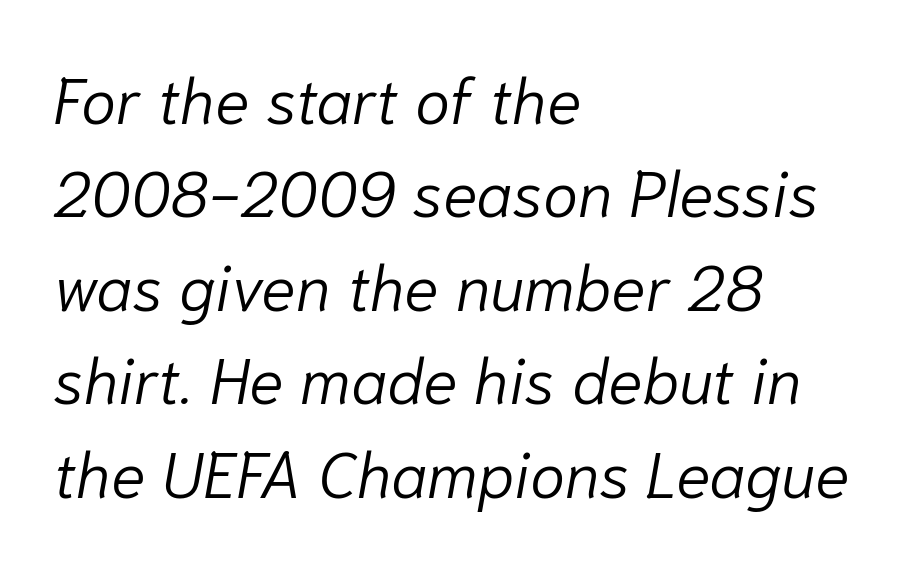
The image shows 64 px light type, italic (leaning right); set left-aligned, normal line spacing (1.46x), normal letter spacing, not underlined; low stroke contrast and a medium x-height.
